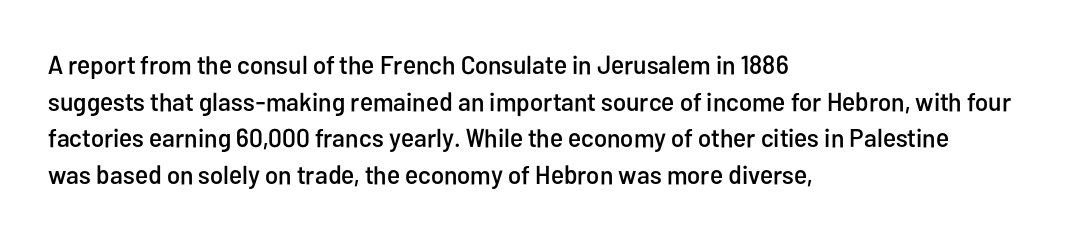
{"italic": "no", "underline": "no", "align": "left", "line_spacing": "normal", "line_spacing_ratio": 1.41, "letter_spacing": "normal", "letter_spacing_em": 0.0, "glyph_px": 26}
